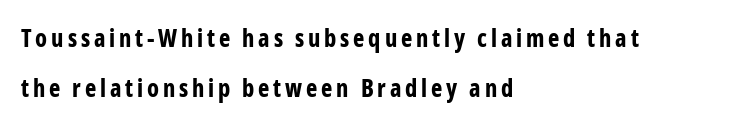
The image shows 24 px bold type, upright; set left-aligned, loose line spacing (2.09x), not underlined.
